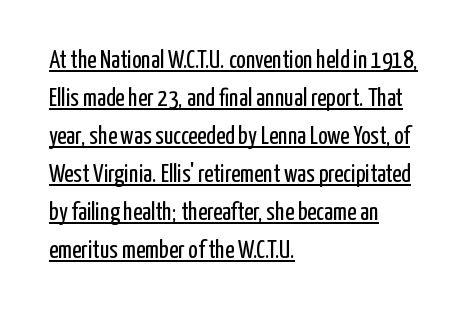
Q: Is the text bold? A: No.
Q: Is the text italic (slanted)? A: No, it is upright.
Q: Is the text underlined? A: Yes.
Q: How is the paragraph aligned? A: Left-aligned.
Q: Is the spacing between letters normal or unusually wide? A: Normal.
Q: Is the spacing between lines tight, normal or loose? A: Normal.
